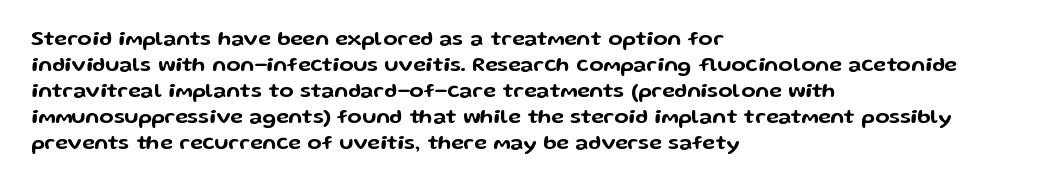
The image shows 21 px text type, upright; set left-aligned, line spacing 1.24x, normal letter spacing, not underlined.
